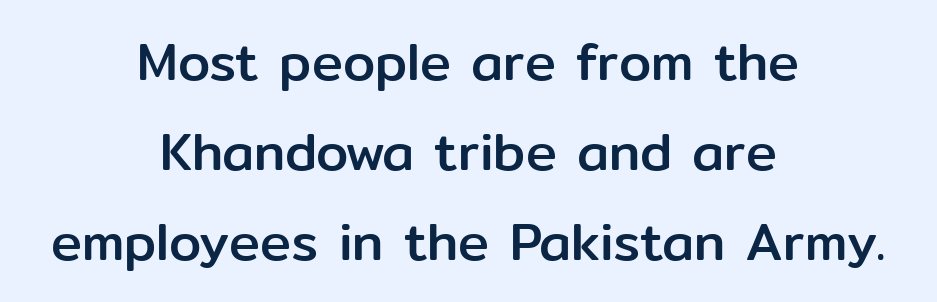
{"serif": "no", "italic": "no", "width": "normal", "stroke_contrast": "low", "x_height": "medium", "monospaced": "no", "underline": "no", "align": "center", "line_spacing_ratio": 1.73, "letter_spacing": "normal", "letter_spacing_em": 0.0, "glyph_px": 52}
